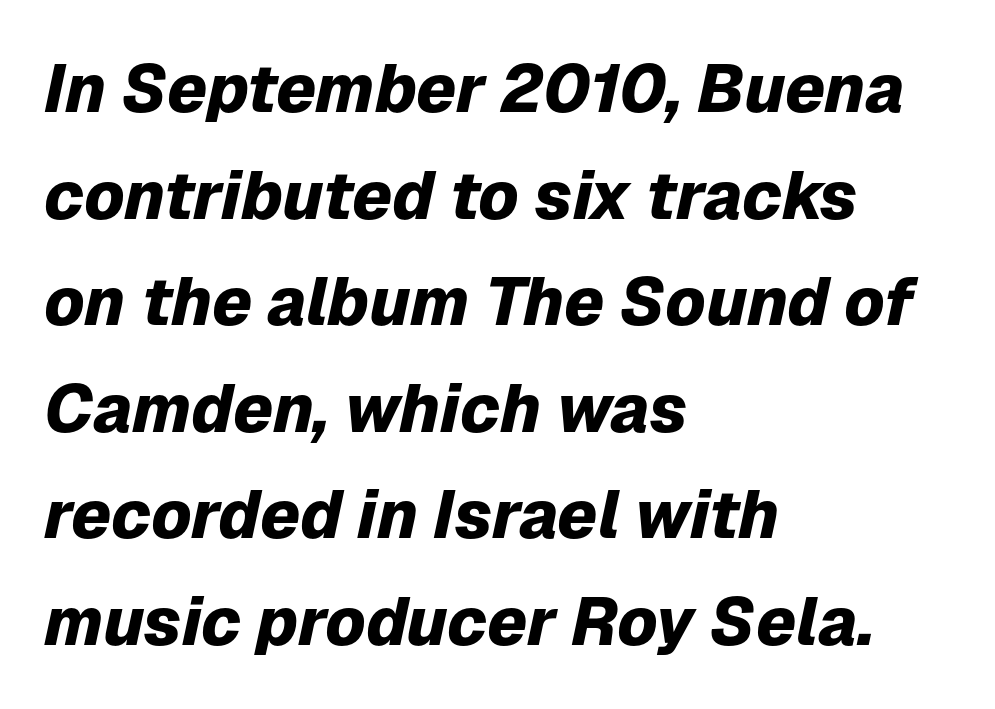
{"italic": "yes", "lean": "right", "slant_degrees": 12, "bold": "yes", "weight": "heavy", "width": "normal", "stroke_contrast": "low", "x_height": "medium", "monospaced": "no", "underline": "no", "align": "left", "line_spacing": "normal", "line_spacing_ratio": 1.59, "letter_spacing": "normal", "letter_spacing_em": 0.0, "glyph_px": 67}
